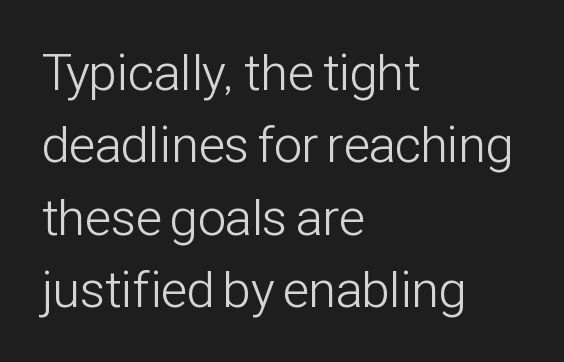
It's the straight-up-and-down kind of type. Heaviness? Minimal to ordinary, like unemphasized prose. The horizontal fit of the characters is conventional and even. What kind of face is this? One without serifs — a sans. Note the varied advance widths — an 'i' is clearly narrower than an 'm'.
